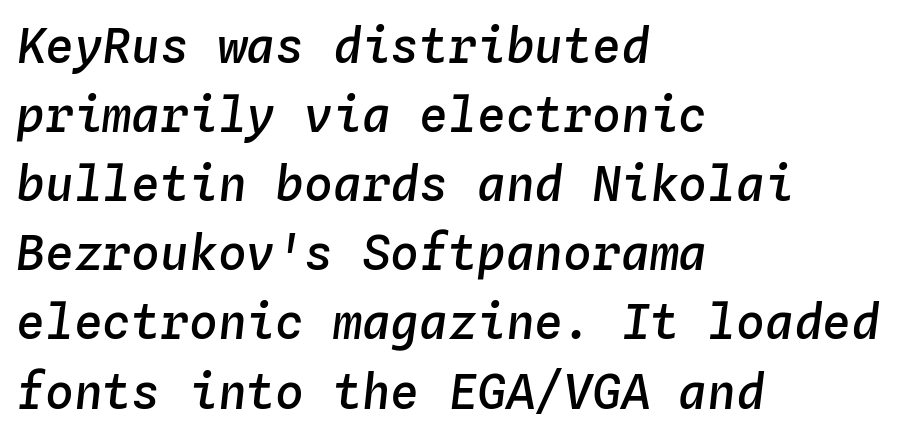
The image shows 48 px semibold type, italic (leaning right), monospaced; set left-aligned, normal line spacing (1.44x), normal letter spacing, not underlined; low stroke contrast and a medium x-height.
